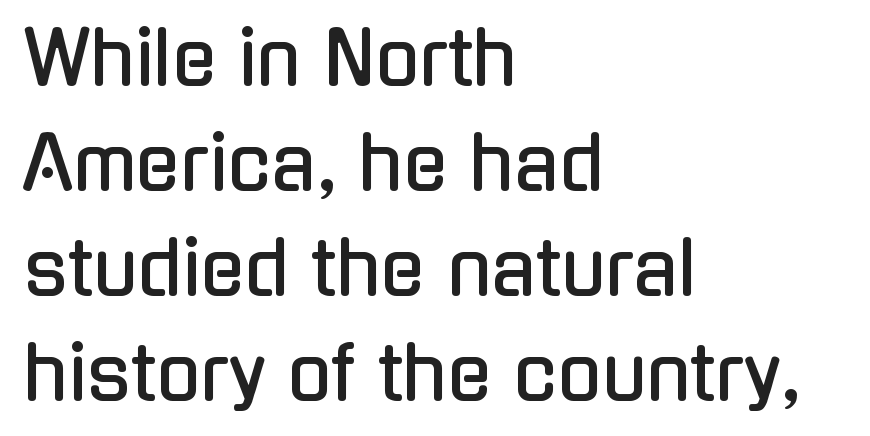
Are there feet on the stems? There aren't — it's a sans. Spacing verdict: proportional, widths tailored to each character. Left-aligned paragraph, ragged on the right. Unlike italic type, these characters show no tilt at all. Descenders are the only things crossing below the line.
